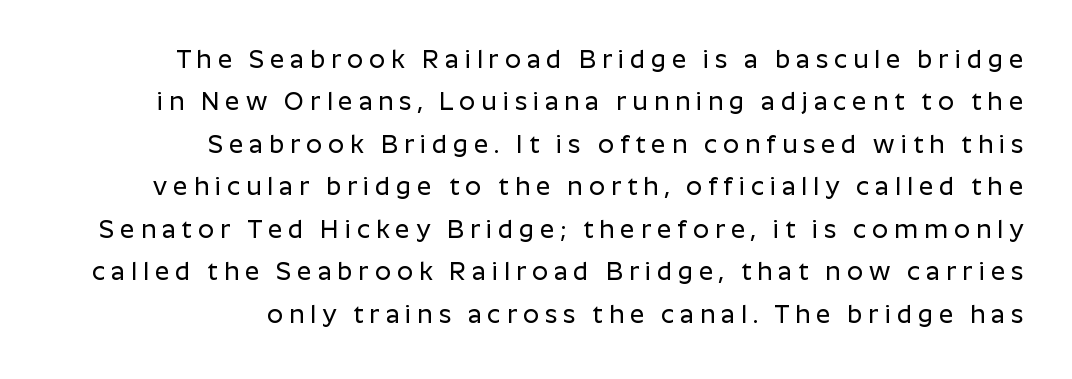
{"italic": "no", "underline": "no", "align": "right", "line_spacing": "normal", "line_spacing_ratio": 1.7, "letter_spacing": "wide", "letter_spacing_em": 0.24, "glyph_px": 25}
